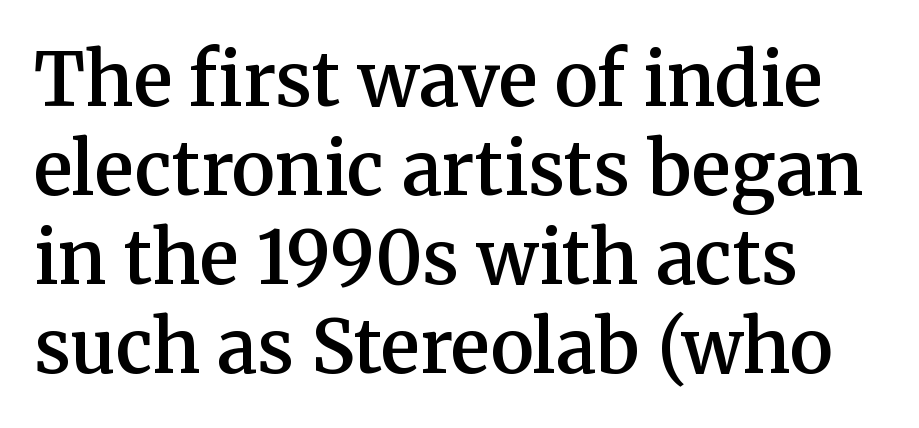
The image shows 73 px semibold serif type, upright; set left-aligned, line spacing 1.22x, normal letter spacing, not underlined; medium stroke contrast and a medium x-height.
